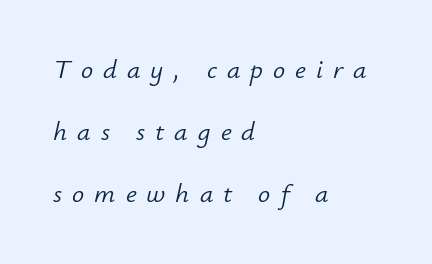
Q: Is the text bold? A: No.
Q: Is the text italic (slanted)? A: Yes, it leans right by about 12 degrees.
Q: Is the text underlined? A: No.
Q: How is the paragraph aligned? A: Left-aligned.
Q: Is the spacing between letters normal or unusually wide? A: Unusually wide.
Q: Is the spacing between lines tight, normal or loose? A: Loose.
